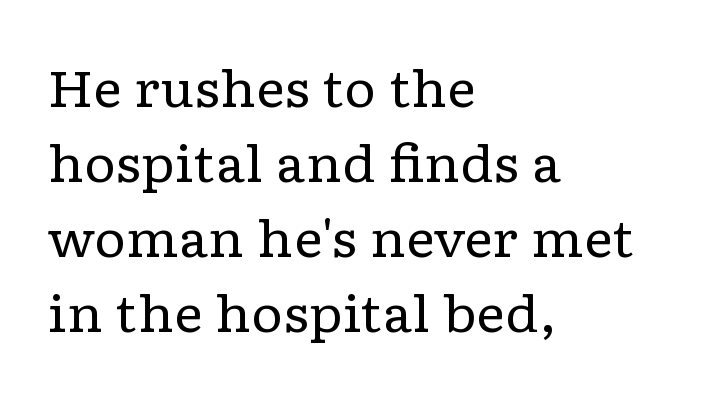
The image shows 50 px regular-weight, wide serif type, upright; set left-aligned, normal line spacing (1.5x), normal letter spacing, not underlined; low stroke contrast and a medium x-height.
